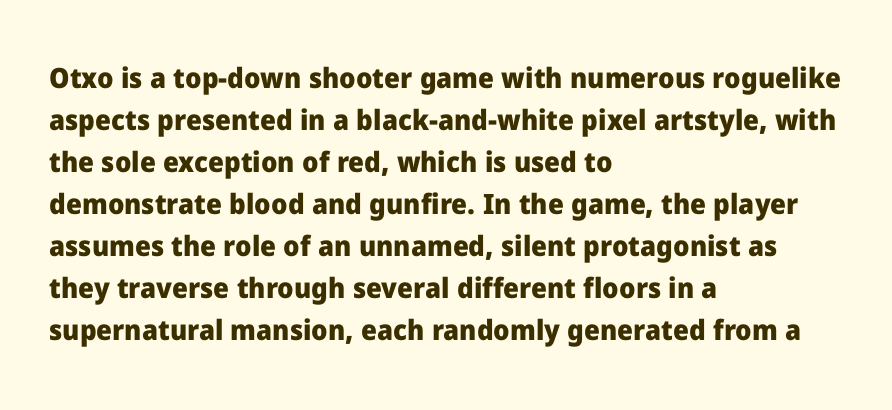
The image shows 28 px heavy sans-serif type, upright; set left-aligned, normal line spacing (1.5x), normal letter spacing, not underlined; low stroke contrast and a medium x-height.
